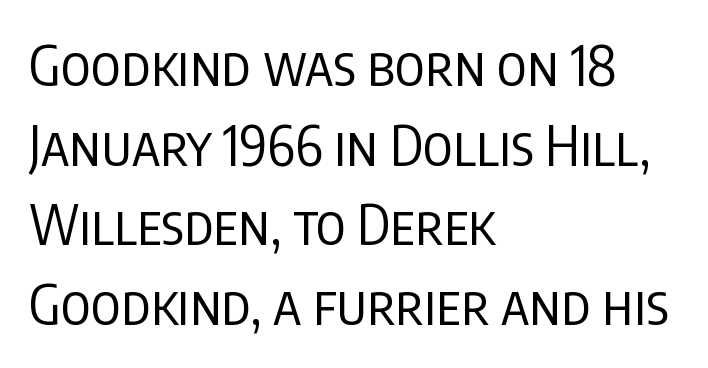
Q: Is the text bold? A: No.
Q: Is the text italic (slanted)? A: No, it is upright.
Q: Is the typeface a serif or a sans-serif typeface? A: Sans-serif.
Q: Is the text underlined? A: No.
Q: How is the paragraph aligned? A: Left-aligned.
Q: Is the spacing between letters normal or unusually wide? A: Normal.
Q: Is the spacing between lines tight, normal or loose? A: Normal.
Q: Width (condensed, normal, or wide)? A: Condensed.
Q: Stroke contrast? A: Low.
Q: x-height? A: Large.
Q: Monospaced? A: No.
